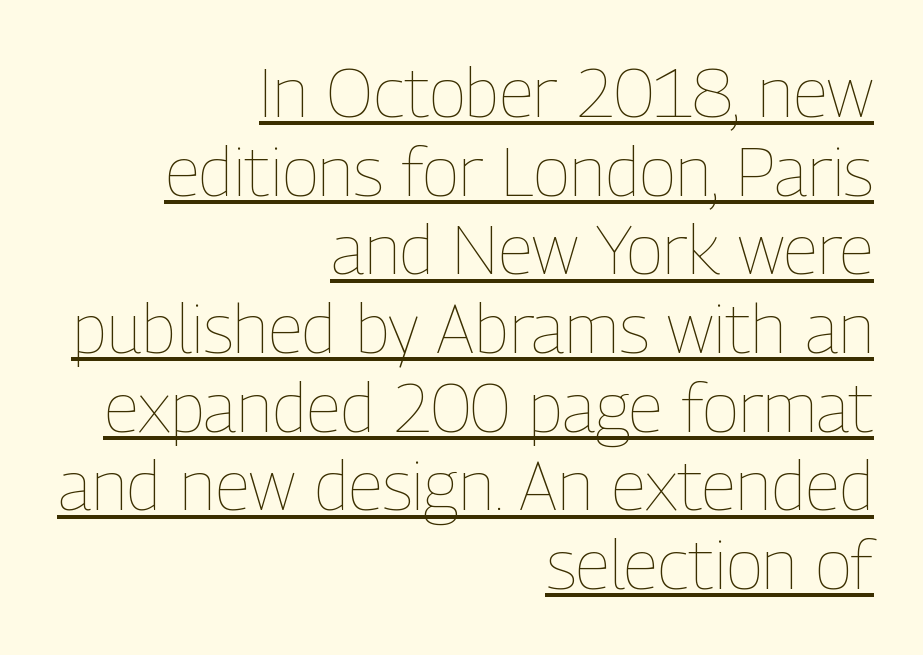
Q: Is the text bold? A: No.
Q: Is the text italic (slanted)? A: No, it is upright.
Q: Is the text underlined? A: Yes.
Q: How is the paragraph aligned? A: Right-aligned.
Q: Is the spacing between letters normal or unusually wide? A: Normal.
Q: Is the spacing between lines tight, normal or loose? A: Tight.
Q: Width (condensed, normal, or wide)? A: Condensed.
Q: Stroke contrast? A: Low.
Q: x-height? A: Medium.
Q: Monospaced? A: No.
